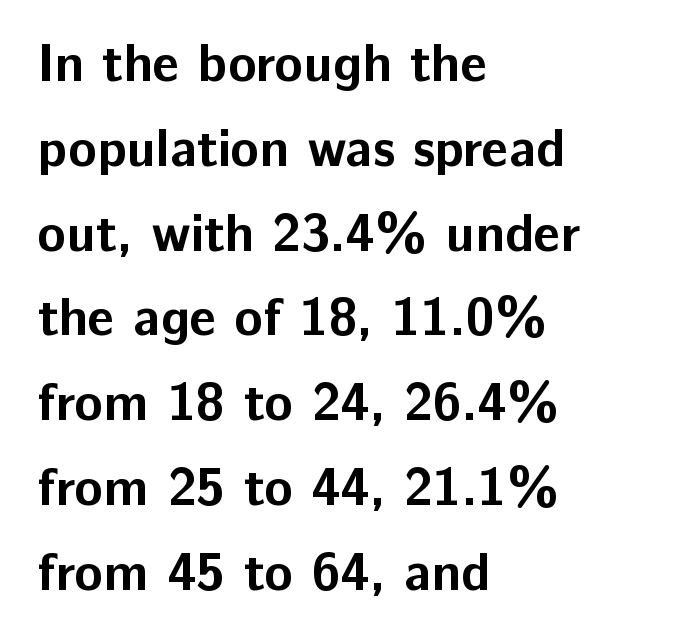
Characters follow at the spacing the type designer built in. Does the leading feel generous? No, just average. The letters carry no serifs — their stems end cleanly without finishing strokes. Each row of text sits above clean, open space. These lines carry a lot of weight — the face is fully bold. Do the characters align in a grid? No, the font is proportional.
